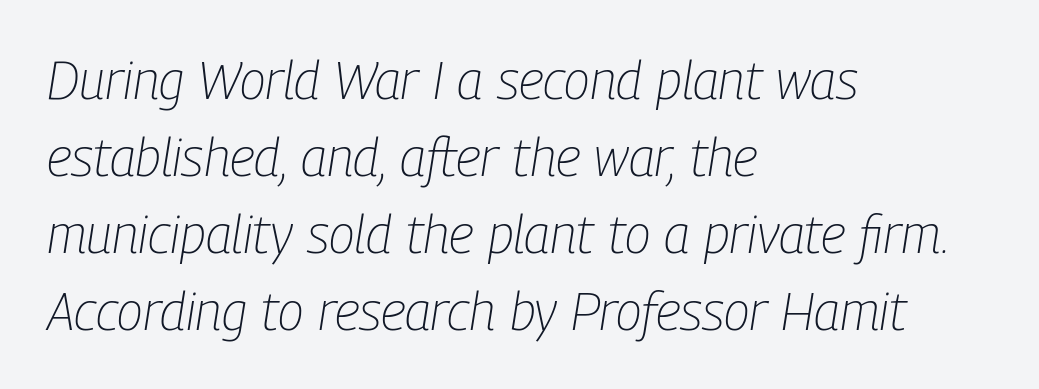
The image shows 53 px light, condensed type, italic (leaning right); set left-aligned, normal line spacing (1.45x), normal letter spacing, not underlined; low stroke contrast and a medium x-height.
